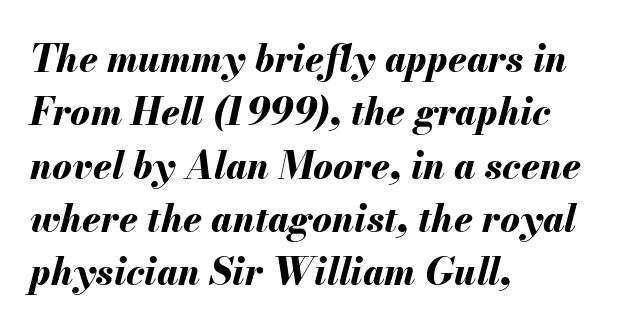
Horizontal alignment here is leftward, the default for most running prose. Observe the ordinary spacing: letters are neighbours, not strangers. Is there much room between lines? A standard amount, neither cramped nor airy. Quick note: italic. Descenders are the only things crossing below the line.
